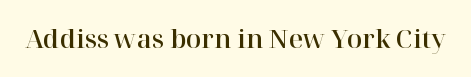
{"italic": "no", "underline": "no", "letter_spacing": "normal", "letter_spacing_em": 0.0, "glyph_px": 25}
